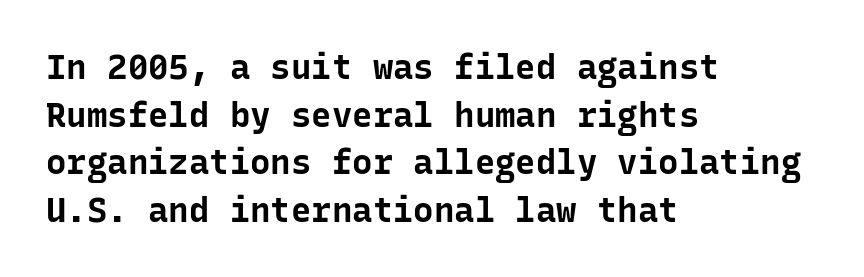
{"serif": "no", "italic": "no", "bold": "yes", "weight": "bold", "width": "normal", "stroke_contrast": "low", "x_height": "medium", "monospaced": "yes", "underline": "no", "align": "left", "line_spacing": "normal", "line_spacing_ratio": 1.4, "letter_spacing": "normal", "letter_spacing_em": 0.0, "glyph_px": 34}
